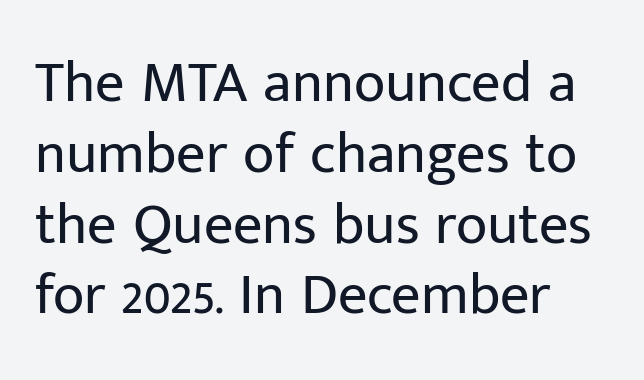
The image shows 58 px regular-weight sans-serif type, upright; set left-aligned, line spacing 1.22x, normal letter spacing, not underlined; low stroke contrast and a medium x-height.
